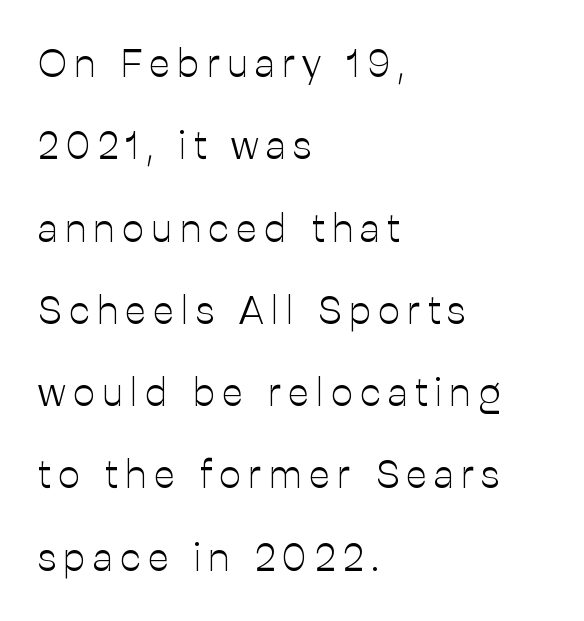
The image shows 39 px light sans-serif type, upright; set left-aligned, loose line spacing (2.11x), not underlined; low stroke contrast and a medium x-height.
